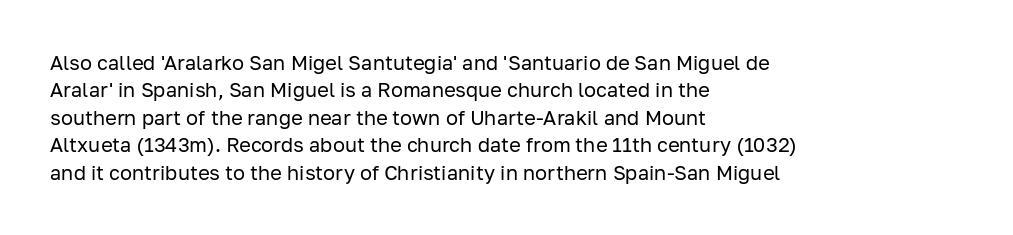
{"italic": "no", "bold": "no", "underline": "no", "align": "left", "line_spacing": "normal", "line_spacing_ratio": 1.37, "letter_spacing": "normal", "letter_spacing_em": 0.0, "glyph_px": 20}
